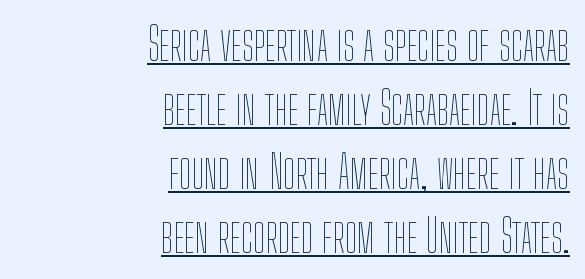
The image shows 45 px thin, condensed type, upright; set right-aligned, normal line spacing (1.42x), normal letter spacing, underlined; low stroke contrast and a medium x-height.
